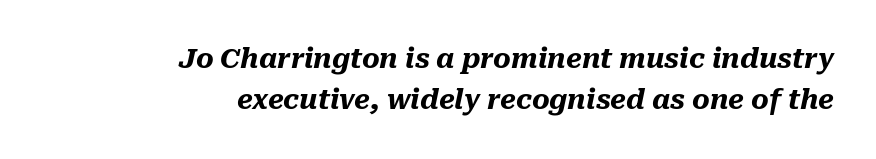
The image shows 27 px bold type, italic (leaning right); set right-aligned, normal line spacing (1.52x), normal letter spacing, not underlined.
